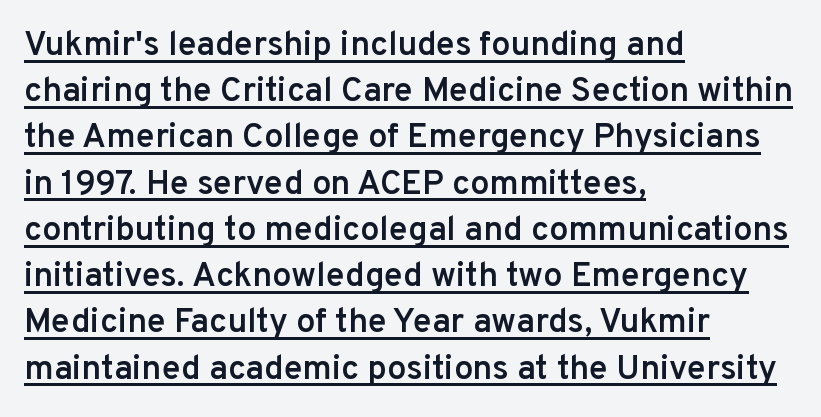
The image shows 34 px semibold sans-serif type, upright; set left-aligned, normal line spacing (1.36x), normal letter spacing, underlined; low stroke contrast and a medium x-height.
